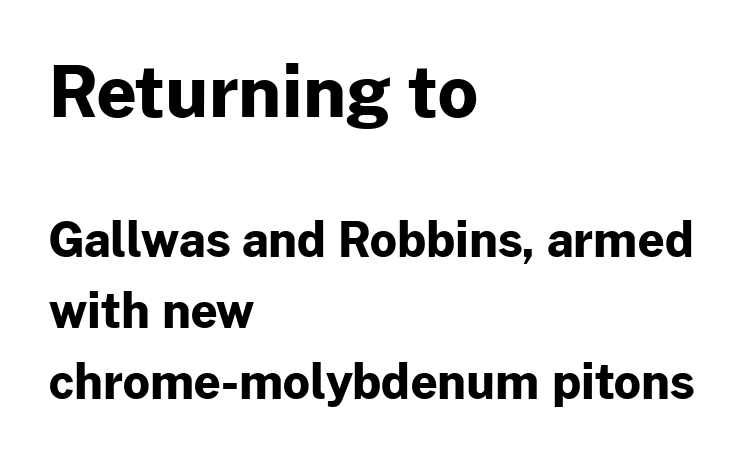
These lines carry a lot of weight — the face is fully bold. Looks like regular typesetting: each glyph gets only the width it needs. If you drew a ruler down the left edge, every line would touch it. The line texture is even and compact thanks to regular tracking. The designer gave the opening block more size than the closing block.
